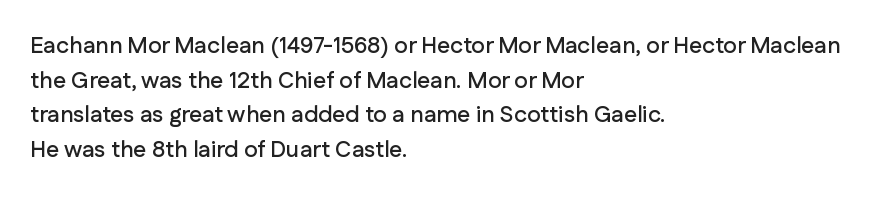
Students, observe: this is what conventionally led text looks like. Has an underline been added? It has not. Words appear dense and cohesive because spacing is normal. If you drew a ruler down the left edge, every line would touch it.
